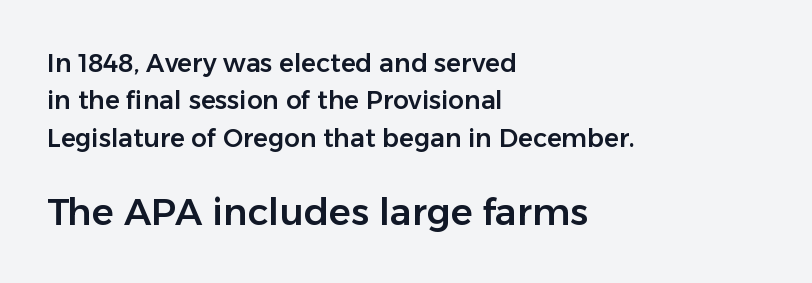
Q: Is the text italic (slanted)? A: No, it is upright.
Q: Is the typeface a serif or a sans-serif typeface? A: Sans-serif.
Q: Is the text underlined? A: No.
Q: How is the paragraph aligned? A: Left-aligned.
Q: Is the spacing between letters normal or unusually wide? A: Normal.
Q: Is the spacing between lines tight, normal or loose? A: Normal.
Q: Which block of text is set in a larger size, the first (top) or the second (bottom)? A: The second (bottom) one.
Q: Width (condensed, normal, or wide)? A: Normal.
Q: Stroke contrast? A: Low.
Q: x-height? A: Medium.
Q: Monospaced? A: No.
